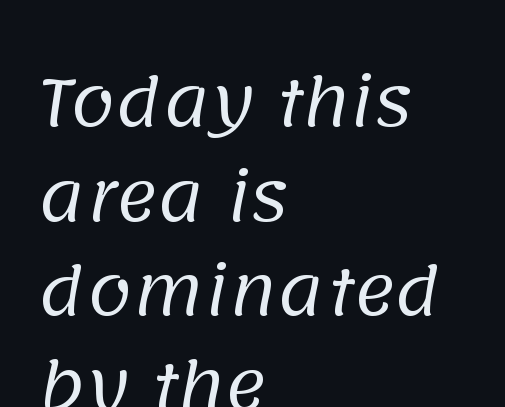
{"serif": "no", "bold": "no", "weight": "regular", "width": "normal", "stroke_contrast": "low", "x_height": "large", "monospaced": "no", "underline": "no", "align": "left", "line_spacing": "normal", "line_spacing_ratio": 1.48, "letter_spacing": "normal", "letter_spacing_em": 0.0, "glyph_px": 64}
